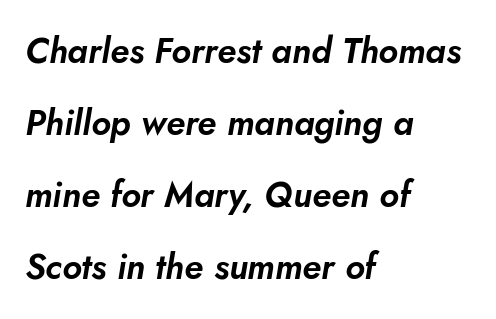
The image shows 35 px text type, italic (leaning right); set left-aligned, loose line spacing (2.06x), normal letter spacing, not underlined; low stroke contrast and a small x-height.
